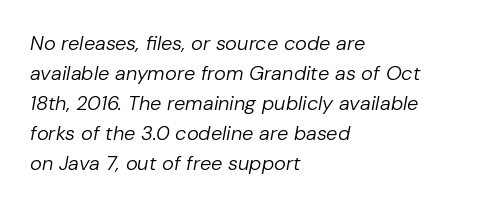
The image shows 20 px text type, italic (leaning right); set left-aligned, normal line spacing (1.5x), normal letter spacing, not underlined.
